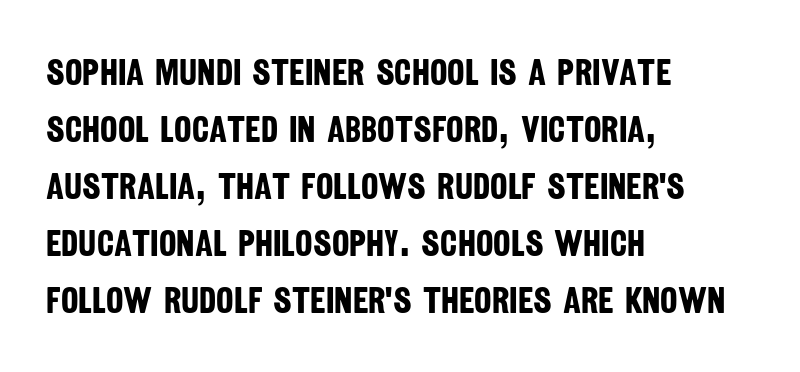
Layout note: lines flush left. A typesetter would call this zero additional tracking. What kind of face is this? One without serifs — a sans. Looks like regular typesetting: each glyph gets only the width it needs. Rule under the text: the space is simply empty.
